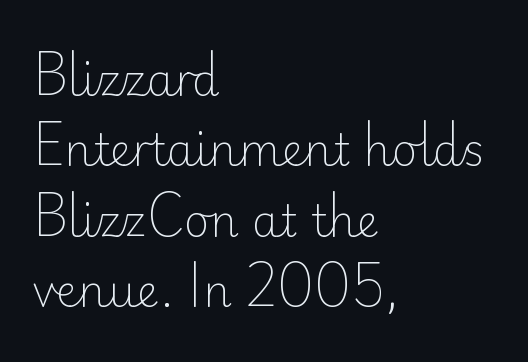
The image shows 44 px light sans-serif type, upright; set left-aligned, normal line spacing (1.6x), normal letter spacing, not underlined; low stroke contrast and a small x-height.
